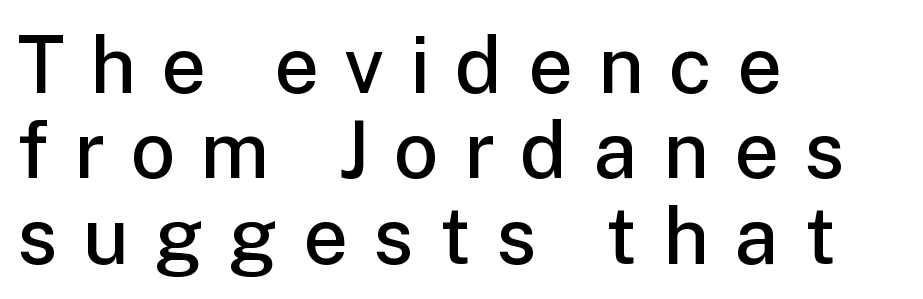
The image shows 79 px semibold sans-serif type, upright; set left-aligned, tight line spacing (1.08x), unusually wide letter spacing (+0.32 em), not underlined; low stroke contrast and a medium x-height.
